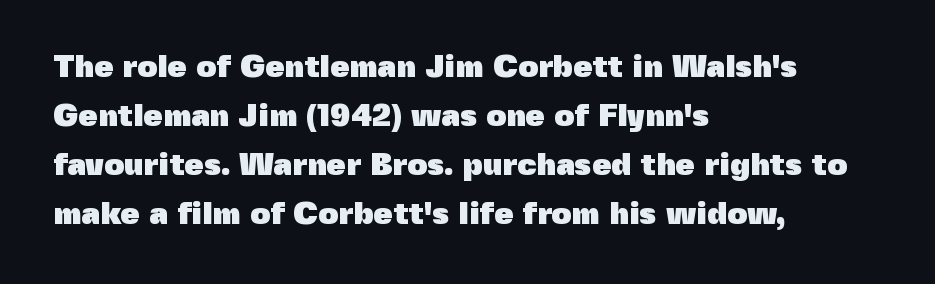
The image shows 31 px heavy sans-serif type, upright; set left-aligned, normal line spacing (1.58x), normal letter spacing, not underlined; a medium x-height.
